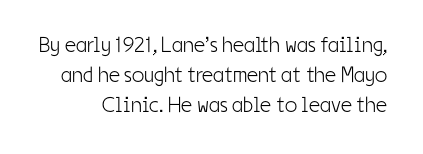
The image shows 22 px text type, upright; set normal line spacing (1.37x), normal letter spacing, not underlined.
